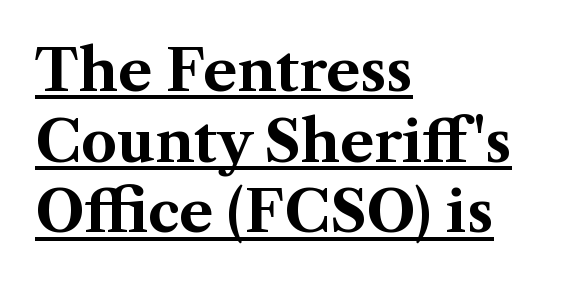
{"serif": "yes", "italic": "no", "bold": "yes", "weight": "bold", "width": "normal", "stroke_contrast": "medium", "x_height": "medium", "monospaced": "no", "underline": "yes", "align": "left", "line_spacing_ratio": 1.24, "letter_spacing": "normal", "letter_spacing_em": 0.0, "glyph_px": 57}
